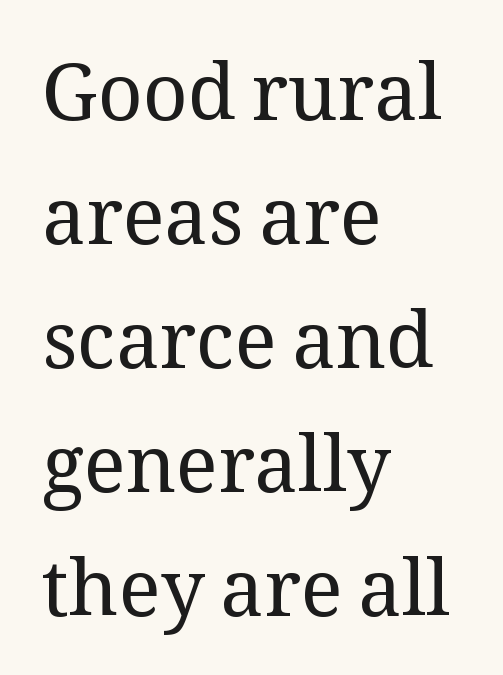
Q: Is the text bold? A: No.
Q: Is the text italic (slanted)? A: No, it is upright.
Q: Is the typeface a serif or a sans-serif typeface? A: Serif.
Q: Is the text underlined? A: No.
Q: How is the paragraph aligned? A: Left-aligned.
Q: Is the spacing between letters normal or unusually wide? A: Normal.
Q: Is the spacing between lines tight, normal or loose? A: Normal.
Q: Width (condensed, normal, or wide)? A: Normal.
Q: Stroke contrast? A: Medium.
Q: x-height? A: Medium.
Q: Monospaced? A: No.
